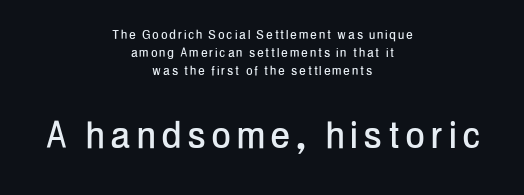
The image shows 45 px condensed sans-serif type, upright; set centered, line spacing 1.21x, not underlined; the second (bottom) block is 3.0x larger; low stroke contrast and a medium x-height.
